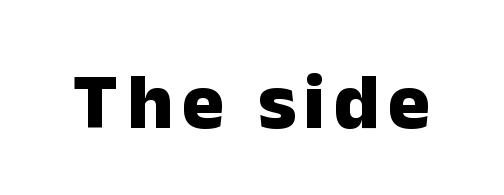
Is this a fixed-width face? No — the glyphs have proportional, varying widths. The letters stand upright; this is a roman face. Underline: absent. These words are printed bold, with thick strokes throughout. This rendering employs a face without finishing strokes, i.e., a sans-serif.
